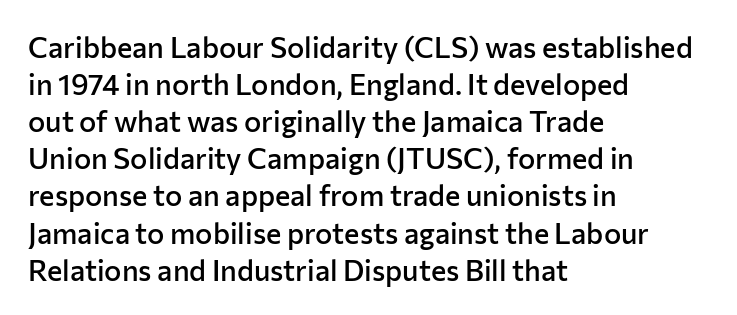
The image shows 29 px semibold sans-serif type, upright; set left-aligned, normal line spacing (1.28x), normal letter spacing, not underlined; low stroke contrast and a medium x-height.
